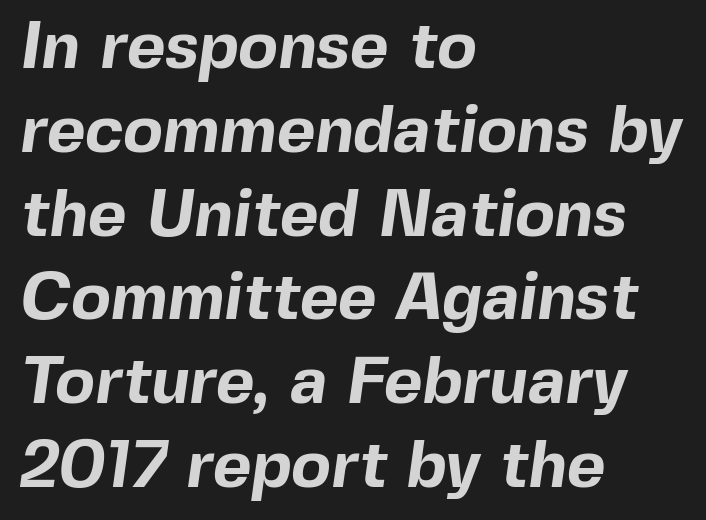
{"serif": "no", "bold": "yes", "weight": "bold", "width": "normal", "x_height": "medium", "monospaced": "no", "underline": "no", "align": "left", "line_spacing": "normal", "line_spacing_ratio": 1.27, "letter_spacing": "normal", "letter_spacing_em": 0.0, "glyph_px": 66}
